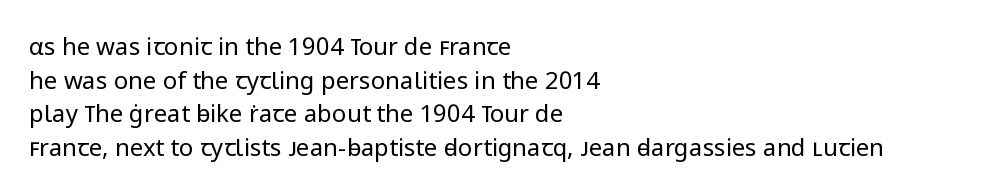
The image shows 24 px text type, upright; set left-aligned, normal line spacing (1.4x), normal letter spacing, not underlined.
